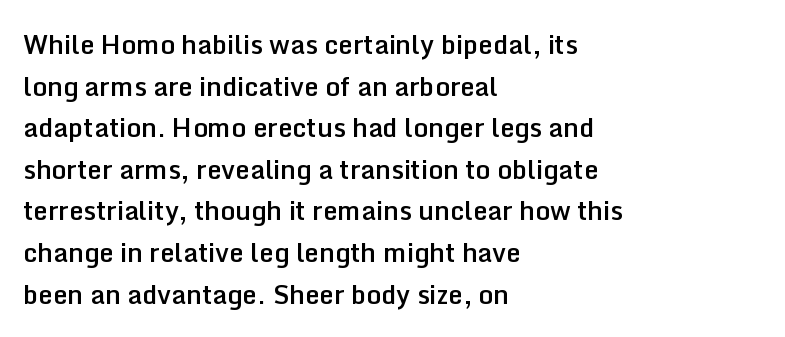
Q: Is the text bold? A: Semi-bold.
Q: Is the text italic (slanted)? A: No, it is upright.
Q: Is the text underlined? A: No.
Q: How is the paragraph aligned? A: Left-aligned.
Q: Is the spacing between letters normal or unusually wide? A: Normal.
Q: Is the spacing between lines tight, normal or loose? A: Normal.
